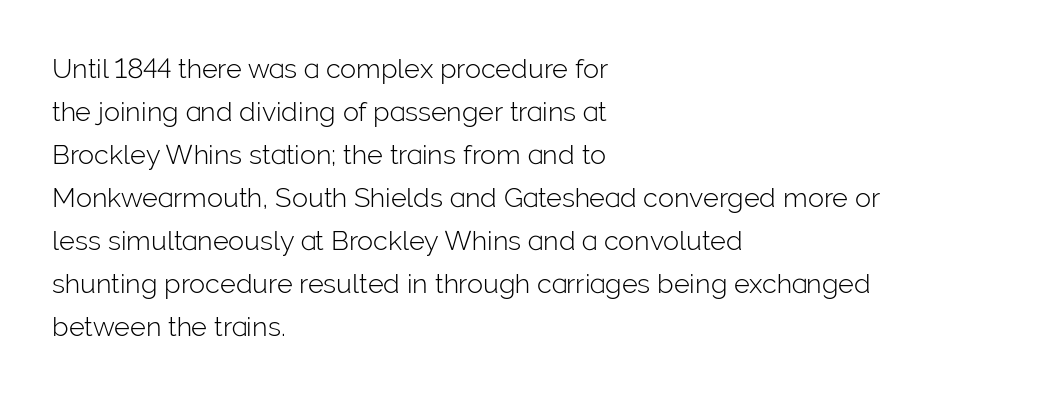
Q: Is the text bold? A: No.
Q: Is the text italic (slanted)? A: No, it is upright.
Q: Is the text underlined? A: No.
Q: How is the paragraph aligned? A: Left-aligned.
Q: Is the spacing between letters normal or unusually wide? A: Normal.
Q: Is the spacing between lines tight, normal or loose? A: Normal.
